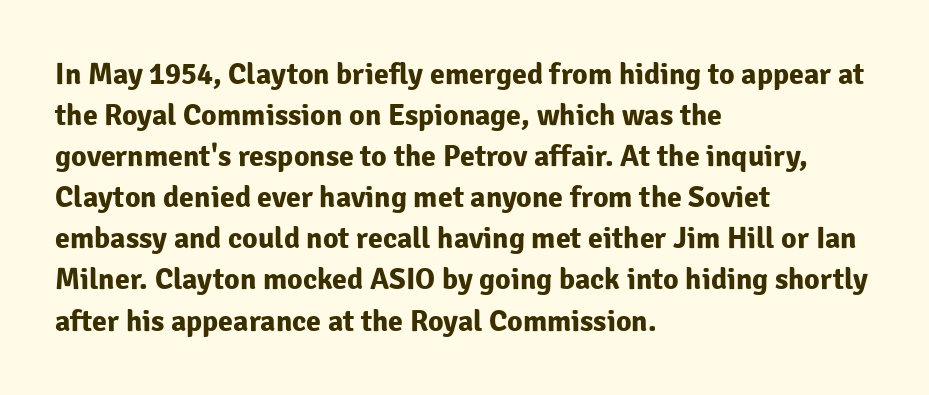
{"serif": "no", "italic": "no", "bold": "yes", "weight": "bold", "width": "normal", "stroke_contrast": "low", "x_height": "medium", "monospaced": "no", "underline": "no", "align": "left", "line_spacing": "normal", "line_spacing_ratio": 1.37, "letter_spacing": "normal", "letter_spacing_em": 0.0, "glyph_px": 30}
